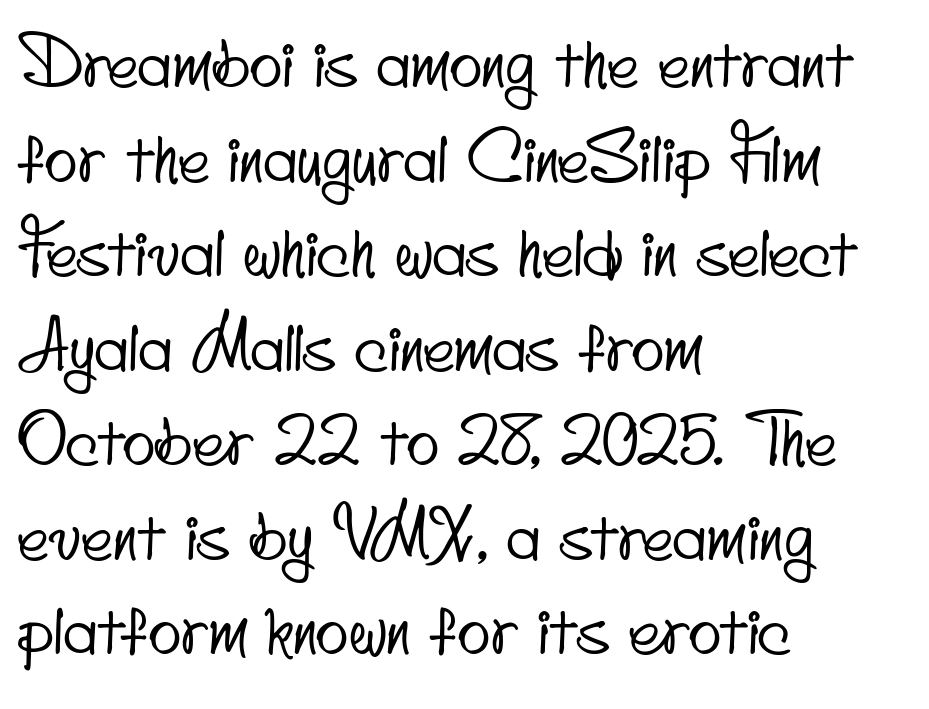
The image shows 68 px condensed sans-serif type; set left-aligned, normal line spacing (1.39x), normal letter spacing, not underlined; low stroke contrast and a small x-height.
